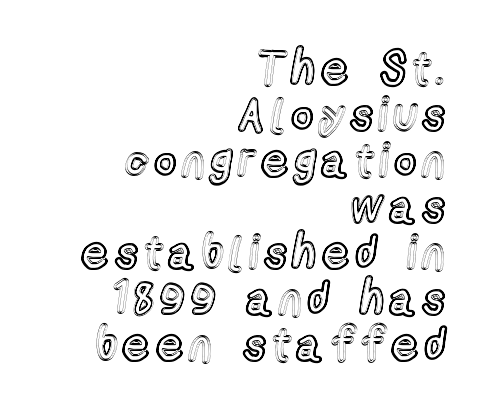
The image shows 46 px condensed type; set right-aligned, tight line spacing (1.0x), not underlined; a medium x-height.
